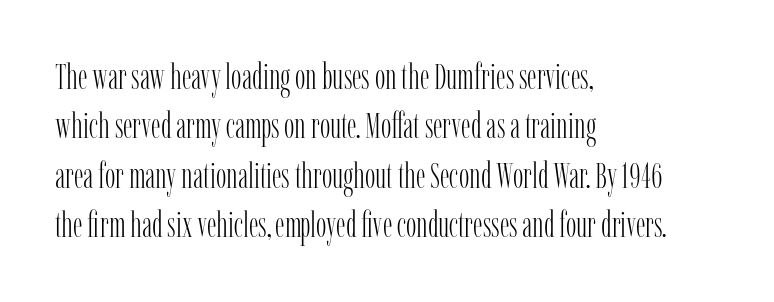
Q: Is the text bold? A: No.
Q: Is the text italic (slanted)? A: No, it is upright.
Q: Is the typeface a serif or a sans-serif typeface? A: Serif.
Q: Is the text underlined? A: No.
Q: How is the paragraph aligned? A: Left-aligned.
Q: Is the spacing between letters normal or unusually wide? A: Normal.
Q: Is the spacing between lines tight, normal or loose? A: Normal.
Q: Width (condensed, normal, or wide)? A: Condensed.
Q: Stroke contrast? A: Low.
Q: x-height? A: Medium.
Q: Monospaced? A: No.
